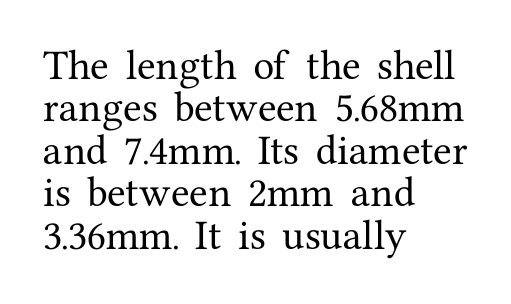
The font family rendered here belongs to the serif group. These lines are rendered in a variable-pitch font. Plain, unruled lines of type. How would I describe the line gaps? Plain and ordinary. The rendering anchors every line to the left-hand side.
